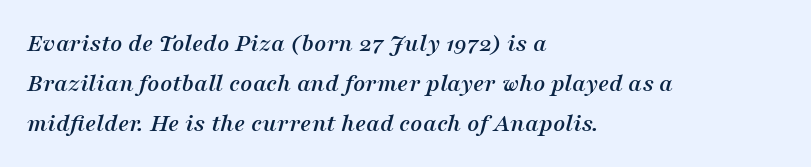
The image shows 26 px text type, italic (leaning right); set left-aligned, normal line spacing (1.53x), normal letter spacing, not underlined.
